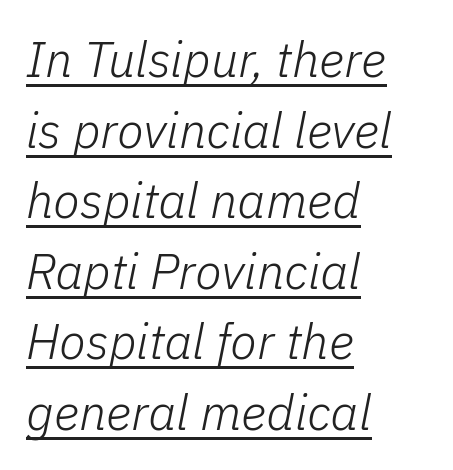
Q: Is the text bold? A: No.
Q: Is the text italic (slanted)? A: Yes, it leans right by about 11 degrees.
Q: Is the text underlined? A: Yes.
Q: How is the paragraph aligned? A: Left-aligned.
Q: Is the spacing between letters normal or unusually wide? A: Normal.
Q: Is the spacing between lines tight, normal or loose? A: Normal.
Q: Width (condensed, normal, or wide)? A: Normal.
Q: Stroke contrast? A: Low.
Q: x-height? A: Medium.
Q: Monospaced? A: No.
